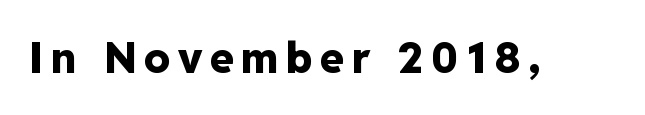
The lettering holds an erect, upright posture throughout. This is sans-serif lettering, the kind often seen on screens and signage. Honestly, there is no underline to notice here at all. Is this a fixed-width face? No — the glyphs have proportional, varying widths. Typesetter's note: full bold, strokes at maximum text heaviness.
